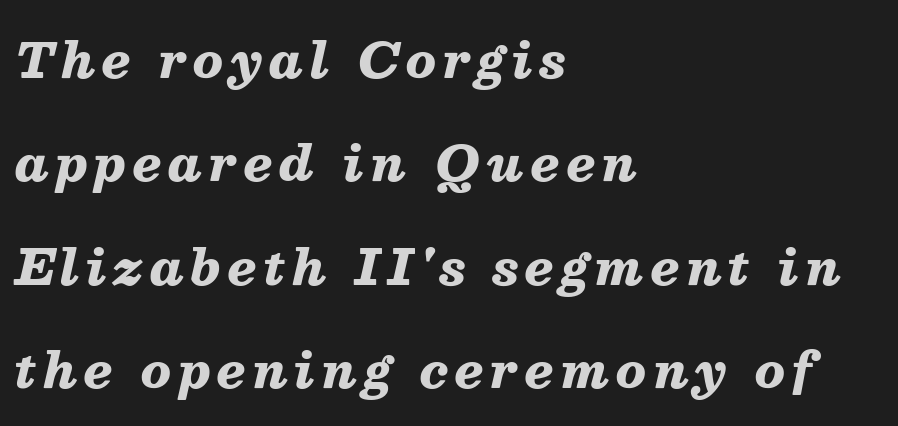
{"italic": "yes", "lean": "right", "slant_degrees": 13, "bold": "yes", "weight": "heavy", "width": "normal", "stroke_contrast": "medium", "x_height": "medium", "monospaced": "no", "underline": "no", "align": "left", "line_spacing": "loose", "line_spacing_ratio": 2.11, "glyph_px": 49}
